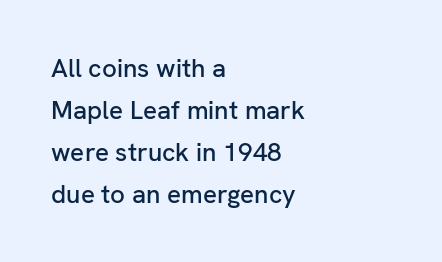
The image shows 26 px text type, upright; set left-aligned, normal line spacing (1.61x), normal letter spacing, not underlined.
